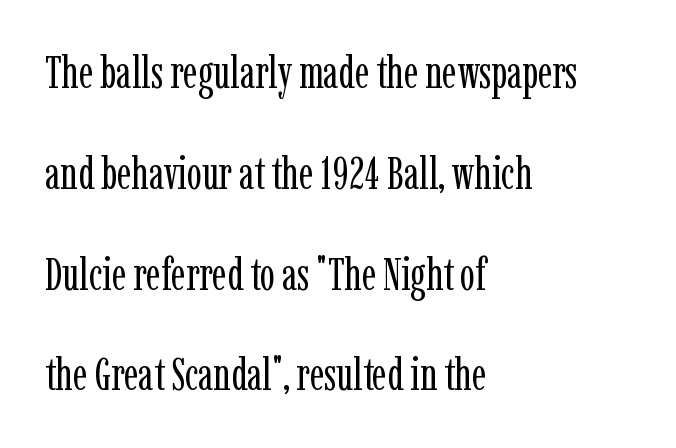
Q: Is the text bold? A: No.
Q: Is the text italic (slanted)? A: No, it is upright.
Q: Is the typeface a serif or a sans-serif typeface? A: Serif.
Q: Is the text underlined? A: No.
Q: How is the paragraph aligned? A: Left-aligned.
Q: Is the spacing between letters normal or unusually wide? A: Normal.
Q: Is the spacing between lines tight, normal or loose? A: Loose.
Q: Width (condensed, normal, or wide)? A: Condensed.
Q: Stroke contrast? A: Low.
Q: x-height? A: Medium.
Q: Monospaced? A: No.
